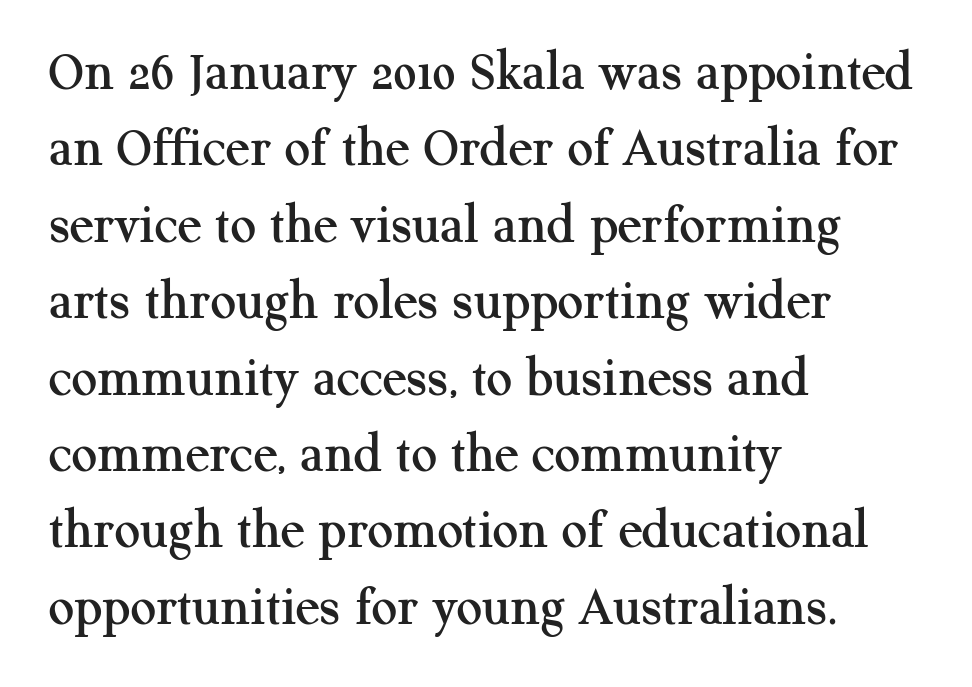
Q: Is the text italic (slanted)? A: No, it is upright.
Q: Is the typeface a serif or a sans-serif typeface? A: Serif.
Q: Is the text underlined? A: No.
Q: How is the paragraph aligned? A: Left-aligned.
Q: Is the spacing between letters normal or unusually wide? A: Normal.
Q: Is the spacing between lines tight, normal or loose? A: Normal.
Q: Width (condensed, normal, or wide)? A: Normal.
Q: Stroke contrast? A: Medium.
Q: x-height? A: Medium.
Q: Monospaced? A: No.
